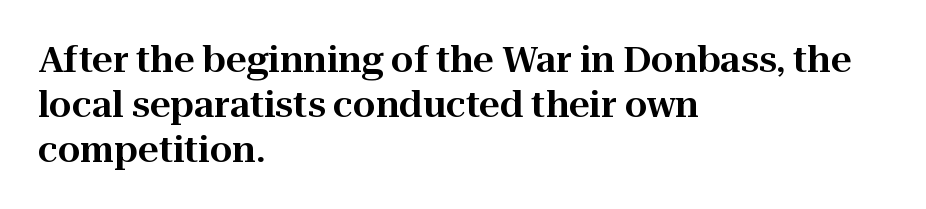
{"serif": "yes", "italic": "no", "width": "normal", "stroke_contrast": "high", "x_height": "medium", "monospaced": "no", "underline": "no", "align": "left", "line_spacing": "normal", "line_spacing_ratio": 1.25, "letter_spacing": "normal", "letter_spacing_em": 0.0, "glyph_px": 36}
